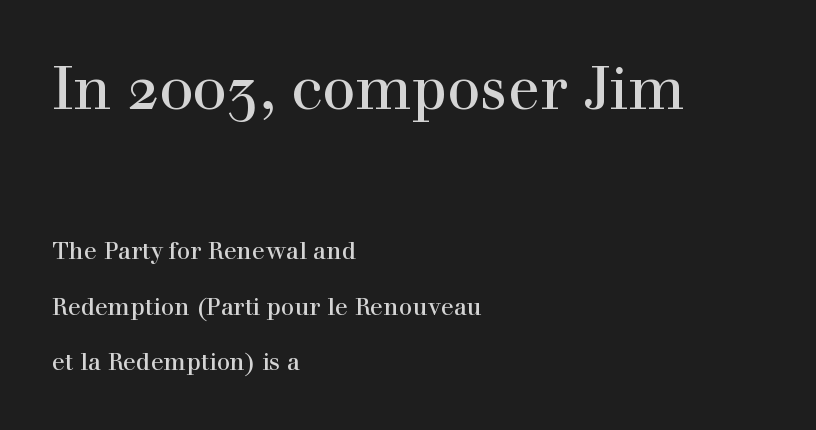
The image shows 59 px serif type, upright; set left-aligned, loose line spacing (2.32x), normal letter spacing, not underlined; the first (top) block is 2.46x larger; a medium x-height.
